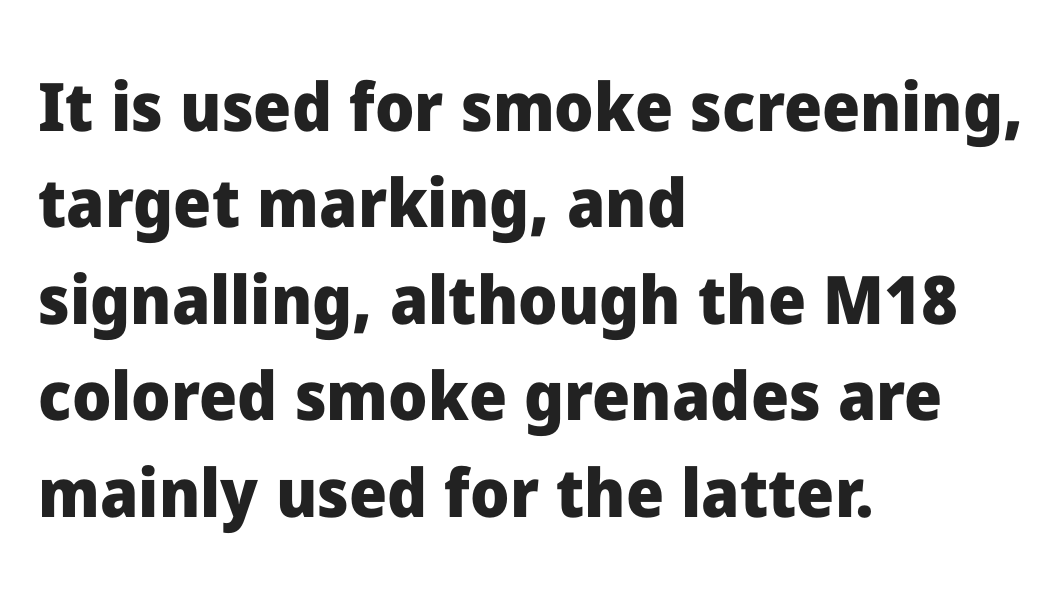
Q: Is the text bold? A: Yes.
Q: Is the text italic (slanted)? A: No, it is upright.
Q: Is the typeface a serif or a sans-serif typeface? A: Sans-serif.
Q: Is the text underlined? A: No.
Q: How is the paragraph aligned? A: Left-aligned.
Q: Is the spacing between letters normal or unusually wide? A: Normal.
Q: Is the spacing between lines tight, normal or loose? A: Normal.
Q: Width (condensed, normal, or wide)? A: Normal.
Q: Stroke contrast? A: Low.
Q: x-height? A: Medium.
Q: Monospaced? A: No.
